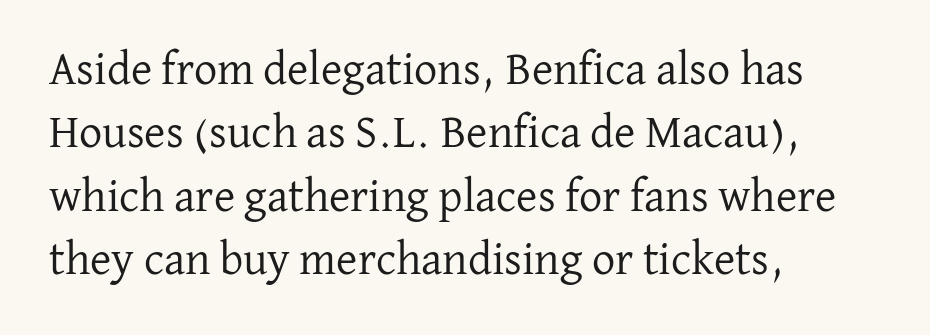
{"serif": "yes", "italic": "no", "bold": "no", "weight": "regular", "width": "normal", "stroke_contrast": "low", "x_height": "medium", "monospaced": "no", "underline": "no", "align": "left", "line_spacing": "normal", "line_spacing_ratio": 1.38, "letter_spacing": "normal", "letter_spacing_em": 0.0, "glyph_px": 46}
